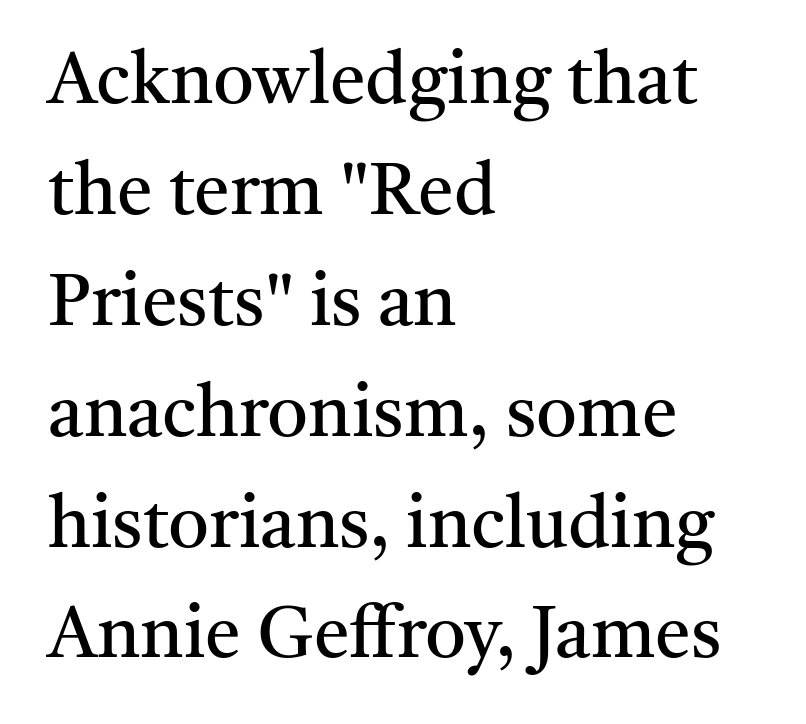
{"serif": "yes", "italic": "no", "bold": "no", "weight": "regular", "width": "normal", "stroke_contrast": "medium", "x_height": "medium", "monospaced": "no", "underline": "no", "align": "left", "line_spacing": "normal", "line_spacing_ratio": 1.54, "letter_spacing": "normal", "letter_spacing_em": 0.0, "glyph_px": 72}
